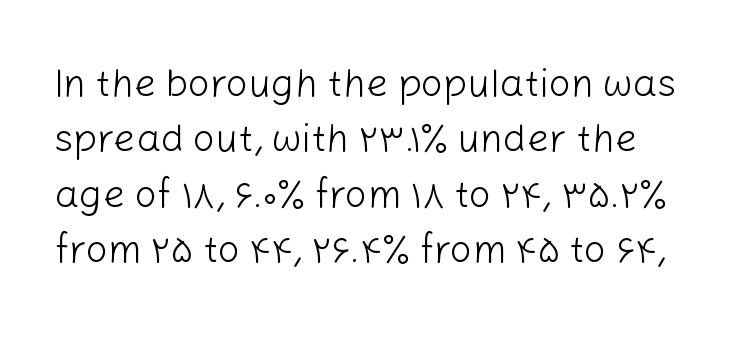
Q: Is the text bold? A: No.
Q: Is the text italic (slanted)? A: No, it is upright.
Q: Is the typeface a serif or a sans-serif typeface? A: Sans-serif.
Q: Is the text underlined? A: No.
Q: Is the spacing between letters normal or unusually wide? A: Normal.
Q: Is the spacing between lines tight, normal or loose? A: Normal.
Q: Width (condensed, normal, or wide)? A: Normal.
Q: Stroke contrast? A: Low.
Q: x-height? A: Medium.
Q: Monospaced? A: No.
